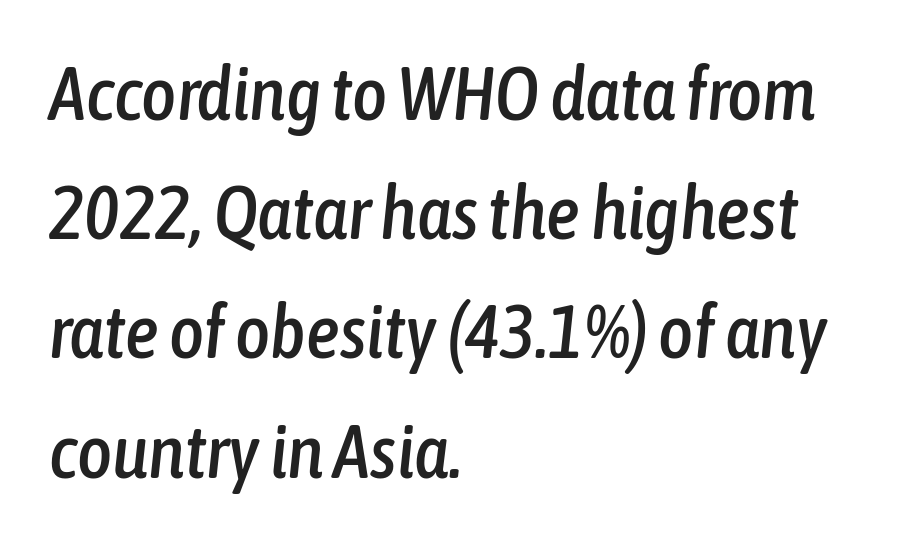
Characters follow at the spacing the type designer built in. The paragraph has a hard left edge and a soft right edge. Do the characters align in a grid? No, the font is proportional. The block of text has a typical density, with ordinary space between rows. Plain, unruled lines of type.
